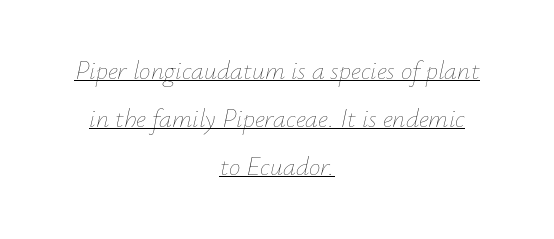
Q: Is the text bold? A: No.
Q: Is the text italic (slanted)? A: Yes, it leans right by about 12 degrees.
Q: Is the text underlined? A: Yes.
Q: How is the paragraph aligned? A: Centered.
Q: Is the spacing between letters normal or unusually wide? A: Normal.
